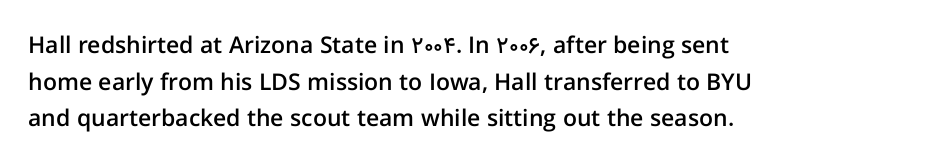
Q: Is the text bold? A: Semi-bold.
Q: Is the text italic (slanted)? A: No, it is upright.
Q: Is the text underlined? A: No.
Q: How is the paragraph aligned? A: Left-aligned.
Q: Is the spacing between letters normal or unusually wide? A: Normal.
Q: Is the spacing between lines tight, normal or loose? A: Normal.
